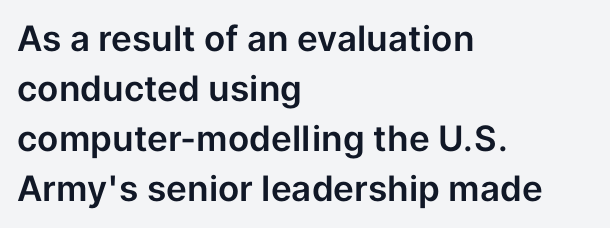
The image shows 35 px sans-serif type, upright; set left-aligned, normal line spacing (1.43x), normal letter spacing, not underlined; low stroke contrast and a medium x-height.
